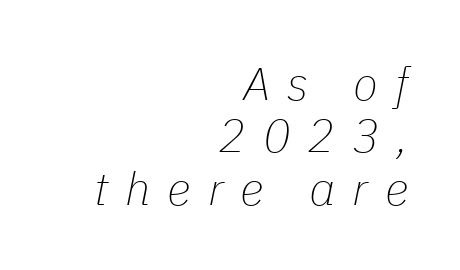
Honestly, the letter spacing is so wide it's the main thing you notice. A clean baseline with only descenders dipping below it. The rendering uses natural spacing where letterforms have individual widths. Visually the block forms a straight wall on the right and a jagged coastline on the left.
